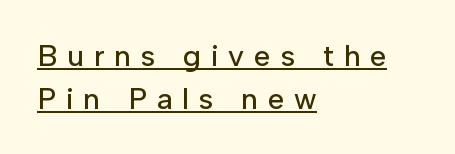
The image shows 30 px sans-serif type, upright; set left-aligned, normal line spacing (1.43x), unusually wide letter spacing (+0.33 em), underlined; low stroke contrast and a medium x-height.
